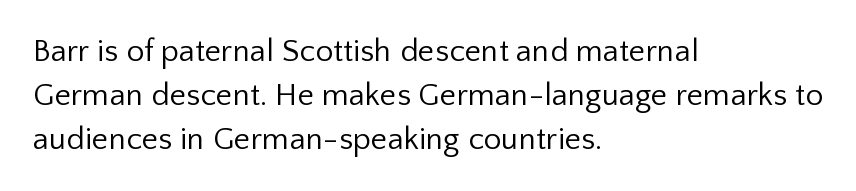
The image shows 32 px regular-weight sans-serif type, upright; set left-aligned, normal line spacing (1.37x), normal letter spacing, not underlined; low stroke contrast and a medium x-height.
